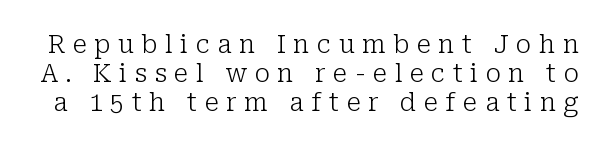
The font's upright variant was chosen for this text. Letter spacing: wide. The passage shown is not underscored anywhere. Vertical stems look standard width or narrower in stroke.
